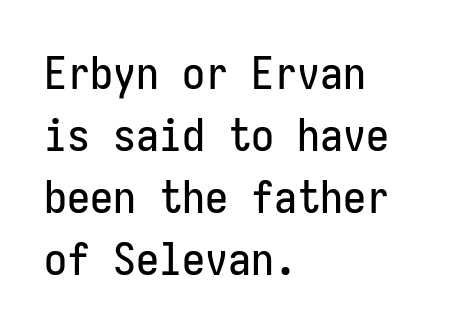
Upright lettering throughout. The horizontal fit of the characters is conventional and even. One glance says typical: line gaps are just what's usual. You could count columns in this text — the font is strictly monospaced.
